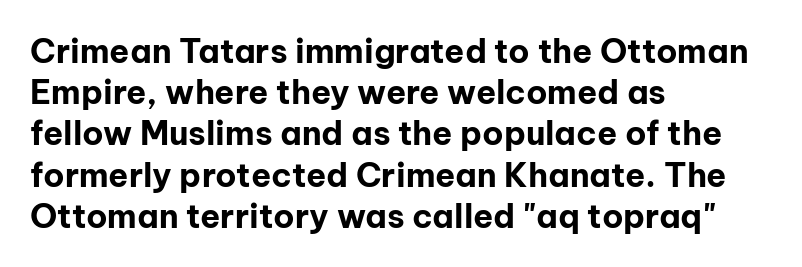
{"serif": "no", "italic": "no", "bold": "yes", "weight": "bold", "width": "normal", "stroke_contrast": "low", "x_height": "medium", "monospaced": "no", "underline": "no", "align": "left", "line_spacing": "normal", "line_spacing_ratio": 1.25, "letter_spacing": "normal", "letter_spacing_em": 0.0, "glyph_px": 33}
